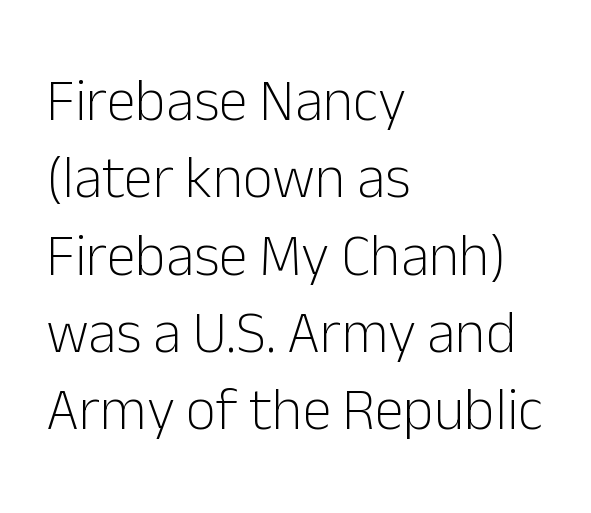
The image shows 59 px light sans-serif type, upright; set left-aligned, normal line spacing (1.31x), normal letter spacing, not underlined; low stroke contrast and a medium x-height.
